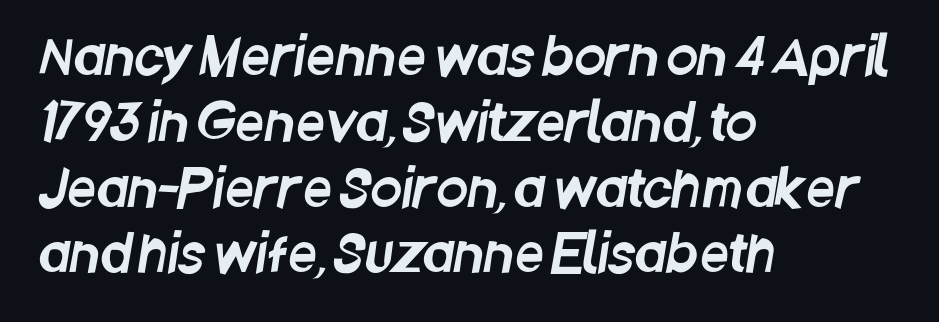
{"serif": "no", "width": "condensed", "stroke_contrast": "low", "x_height": "large", "monospaced": "no", "underline": "no", "align": "left", "line_spacing": "normal", "line_spacing_ratio": 1.29, "letter_spacing": "normal", "letter_spacing_em": 0.0, "glyph_px": 51}
